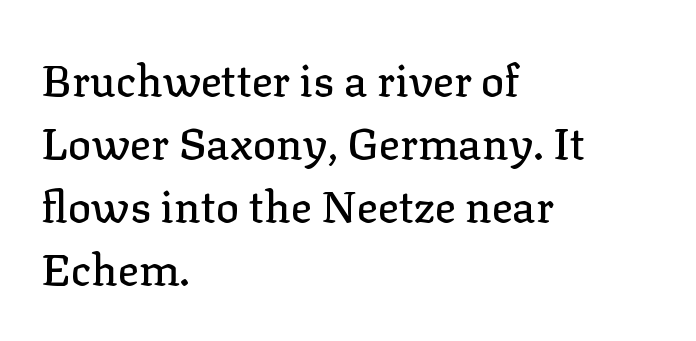
Honestly, the letter spacing is just normal — you wouldn't notice it. Varying glyph widths throughout — classic text-font behaviour. A classic flush-left, rag-right setting is used for this passage. Does the lettering tilt? It doesn't — this is upright. Typographically, this falls in the serif category.
